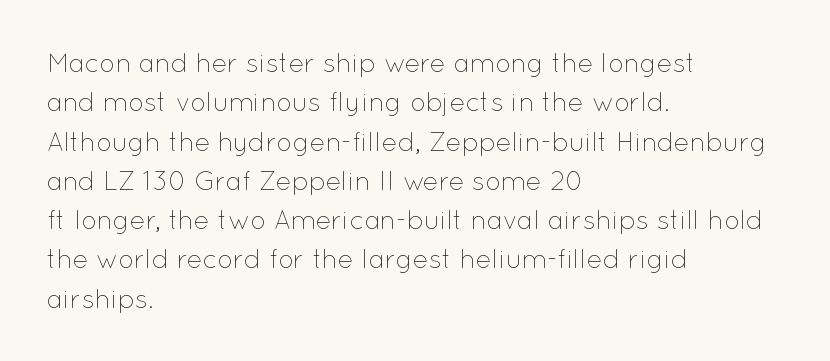
Q: Is the text bold? A: No.
Q: Is the text italic (slanted)? A: No, it is upright.
Q: Is the text underlined? A: No.
Q: How is the paragraph aligned? A: Left-aligned.
Q: Is the spacing between letters normal or unusually wide? A: Normal.
Q: Is the spacing between lines tight, normal or loose? A: Normal.
